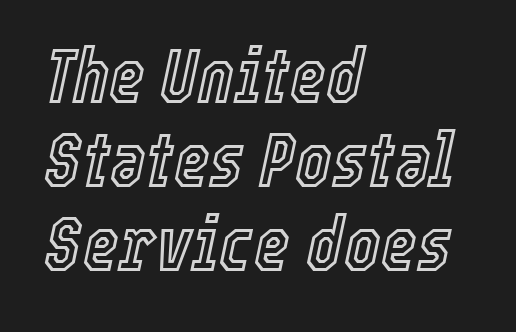
The image shows 77 px condensed type, italic (leaning right); set left-aligned, tight line spacing (1.09x), normal letter spacing, not underlined; a medium x-height.
